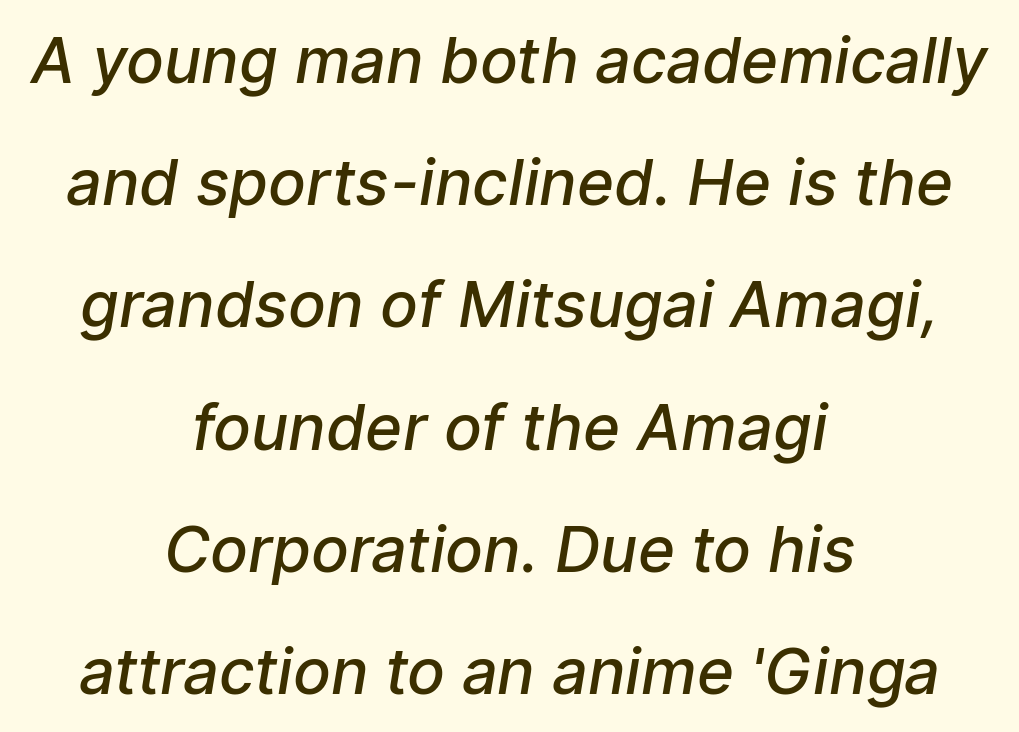
The image shows 63 px semibold sans-serif type; set centered, loose line spacing (1.94x), normal letter spacing, not underlined; low stroke contrast and a medium x-height.
